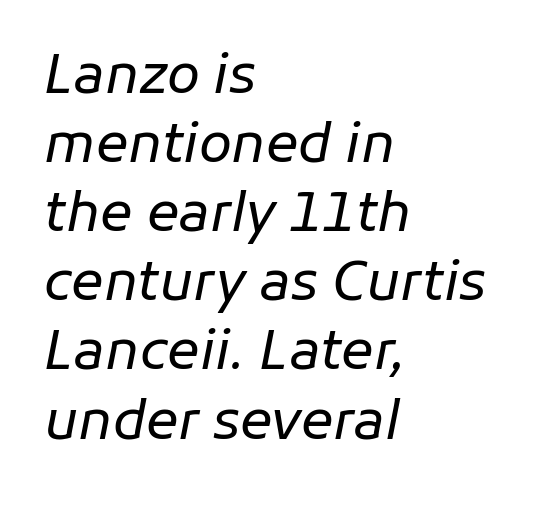
{"italic": "yes", "lean": "right", "slant_degrees": 11, "bold": "no", "weight": "regular", "width": "normal", "stroke_contrast": "low", "x_height": "medium", "monospaced": "no", "underline": "no", "align": "left", "line_spacing": "normal", "line_spacing_ratio": 1.28, "letter_spacing": "normal", "letter_spacing_em": 0.0, "glyph_px": 54}
